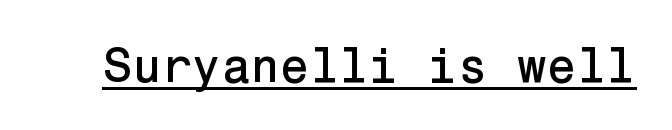
{"serif": "no", "italic": "no", "width": "normal", "stroke_contrast": "low", "x_height": "medium", "underline": "yes", "letter_spacing": "normal", "letter_spacing_em": 0.0, "glyph_px": 48}
